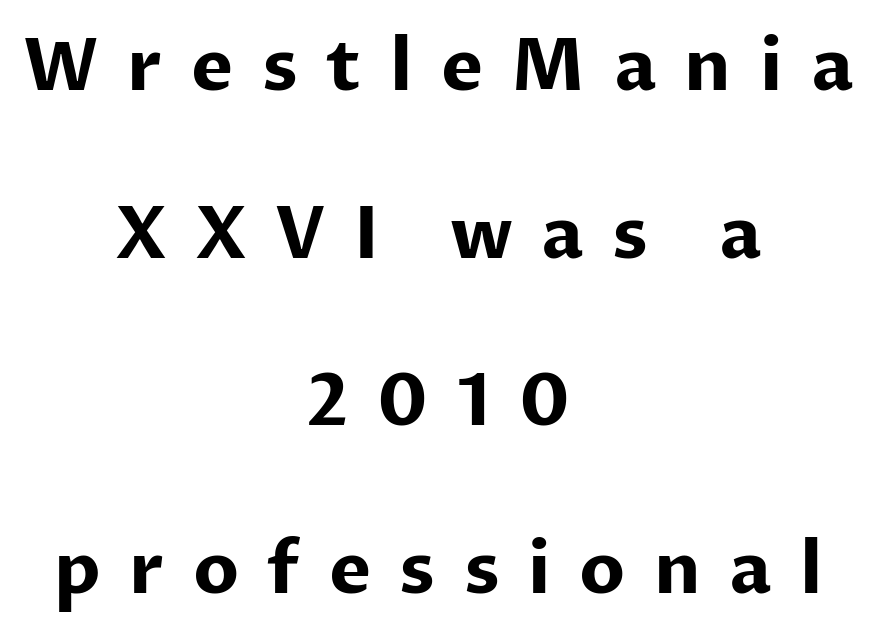
{"serif": "no", "italic": "no", "bold": "yes", "weight": "bold", "width": "normal", "stroke_contrast": "low", "x_height": "medium", "monospaced": "no", "underline": "no", "align": "center", "line_spacing": "loose", "line_spacing_ratio": 2.36, "letter_spacing": "wide", "letter_spacing_em": 0.4, "glyph_px": 71}
